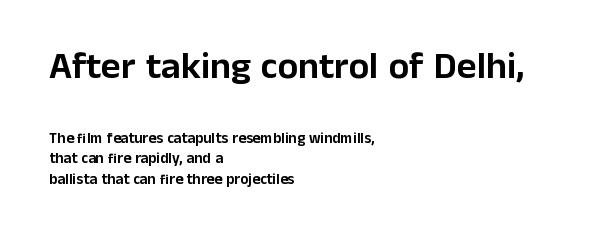
Rule under the text: the space is simply empty. The initial chunk of copy outweighs the following chunk in type size. Typographically, this falls in the sans-serif category. Compared with typical paragraphs, the rows here are spaced about the same. Note the varied advance widths — an 'i' is clearly narrower than an 'm'.
